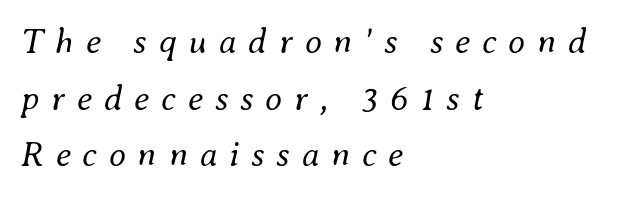
Leftover space on each line is placed entirely after the last word. Nobody drew a line under any word here. The strokes are not fattened; the text isn't bold. You could only call the tracking loose — the letters float apart. The letters advance in unequal steps, a hallmark of proportional type. Successive baselines arrive at the customary interval.
